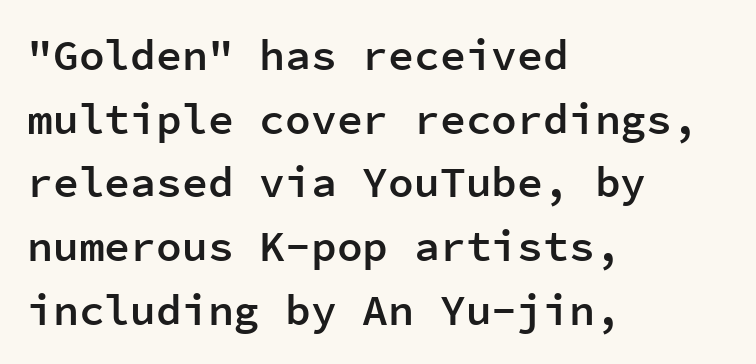
{"serif": "no", "italic": "no", "bold": "semi", "weight": "semibold", "width": "normal", "stroke_contrast": "low", "x_height": "medium", "monospaced": "yes", "underline": "no", "align": "left", "line_spacing": "normal", "line_spacing_ratio": 1.48, "letter_spacing": "normal", "letter_spacing_em": 0.0, "glyph_px": 43}
